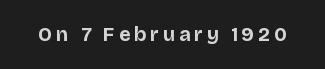
Q: Is the text bold? A: Yes.
Q: Is the text italic (slanted)? A: No, it is upright.
Q: Is the text underlined? A: No.
